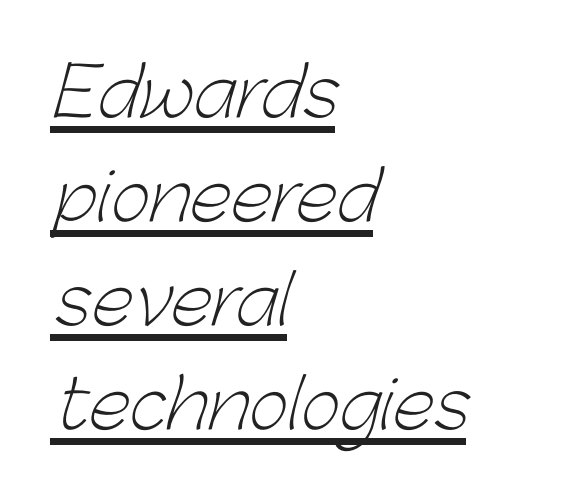
Think of a printed novel: that variable character pitch is what you see here. Inter-character spacing is left at the font's built-in metrics. Summary of weight: not heavy and not bold. Visually the block forms a straight wall on the left and a jagged coastline on the right.
